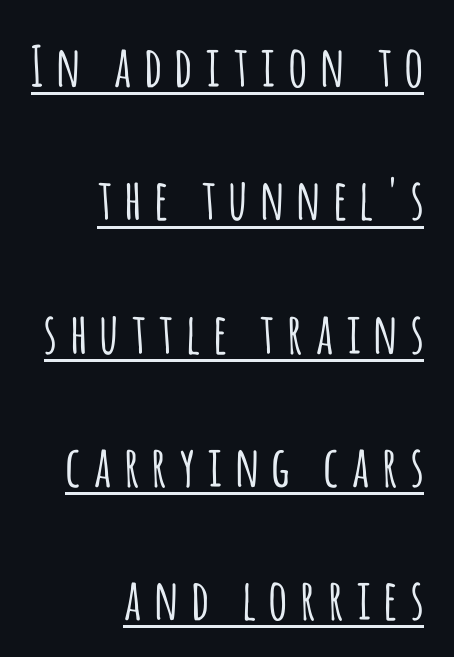
Like a heading marked for emphasis, these lines bear an underscore. The face used here is proportionally spaced, like ordinary book or web type. Honestly, the rows look like they've been pulled way apart. Check where the strokes stop: nothing finishes them off — pure sans. The typesetter chose a ragged-left arrangement here.
